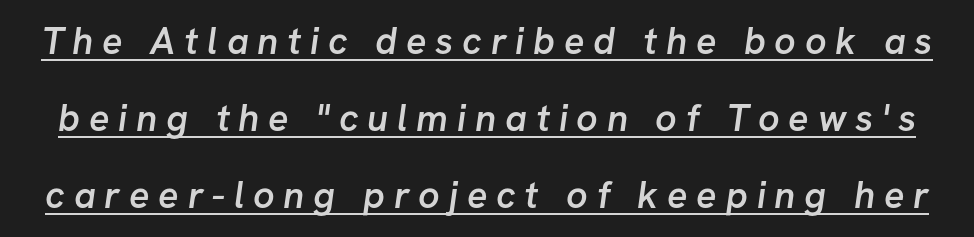
{"serif": "no", "bold": "semi", "weight": "semibold", "width": "normal", "stroke_contrast": "low", "x_height": "medium", "monospaced": "no", "underline": "yes", "line_spacing": "loose", "line_spacing_ratio": 2.03, "letter_spacing": "wide", "letter_spacing_em": 0.23, "glyph_px": 38}
